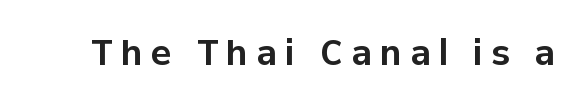
The image shows 34 px bold sans-serif type, upright; set unusually wide letter spacing (+0.25 em), not underlined; low stroke contrast and a medium x-height.
